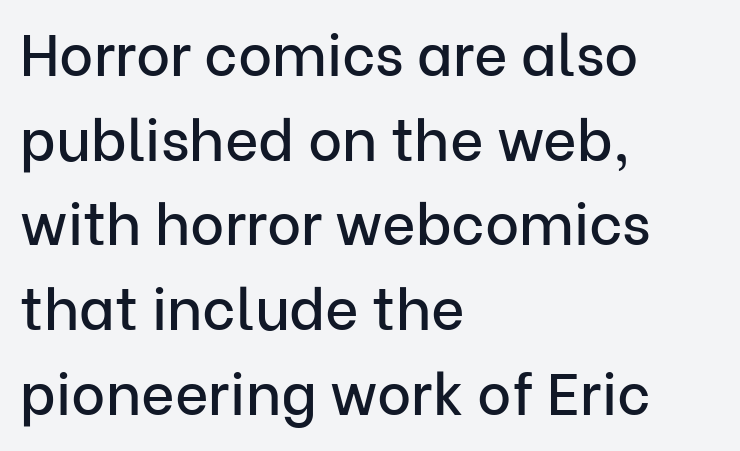
Q: Is the text italic (slanted)? A: No, it is upright.
Q: Is the typeface a serif or a sans-serif typeface? A: Sans-serif.
Q: Is the text underlined? A: No.
Q: How is the paragraph aligned? A: Left-aligned.
Q: Is the spacing between letters normal or unusually wide? A: Normal.
Q: Is the spacing between lines tight, normal or loose? A: Normal.
Q: Width (condensed, normal, or wide)? A: Normal.
Q: Stroke contrast? A: Low.
Q: x-height? A: Medium.
Q: Monospaced? A: No.
